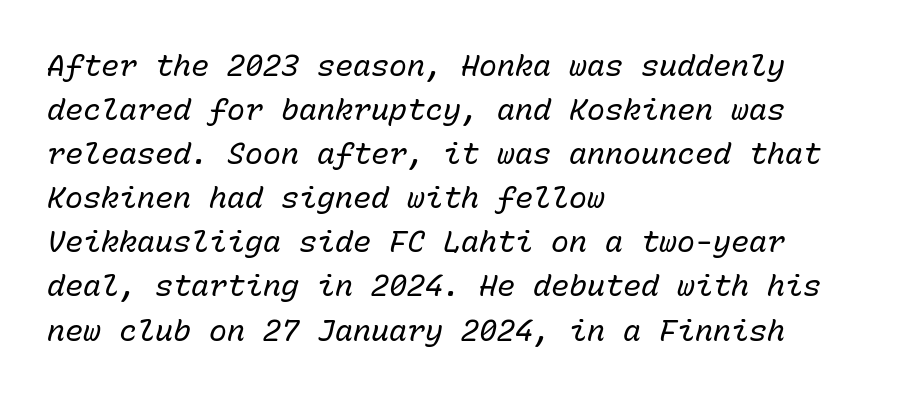
Q: Is the text bold? A: No.
Q: Is the text italic (slanted)? A: Yes, it leans right by about 15 degrees.
Q: Is the text underlined? A: No.
Q: How is the paragraph aligned? A: Left-aligned.
Q: Is the spacing between letters normal or unusually wide? A: Normal.
Q: Is the spacing between lines tight, normal or loose? A: Normal.
Q: Width (condensed, normal, or wide)? A: Normal.
Q: Stroke contrast? A: Low.
Q: x-height? A: Medium.
Q: Monospaced? A: Yes.
